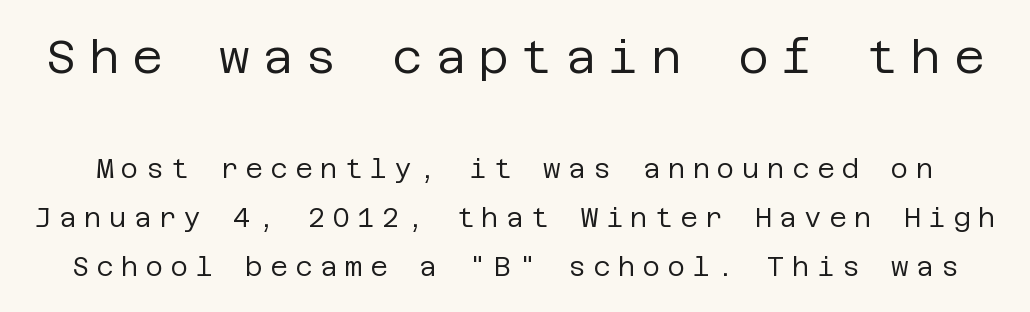
{"serif": "no", "italic": "no", "bold": "no", "weight": "regular", "width": "normal", "stroke_contrast": "low", "x_height": "large", "underline": "no", "line_spacing_ratio": 1.83, "letter_spacing": "wide", "letter_spacing_em": 0.27, "larger_block": "first", "size_ratio": 1.74, "glyph_px": 47}
